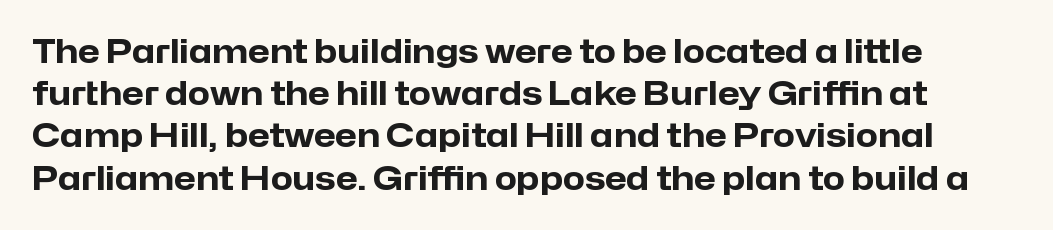
The image shows 32 px heavy sans-serif type, upright; set left-aligned, normal line spacing (1.32x), normal letter spacing, not underlined; low stroke contrast and a medium x-height.
